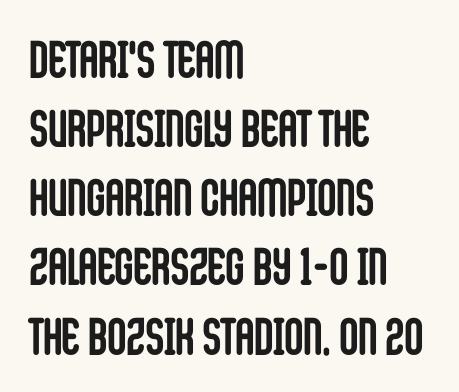
Honestly, the row spacing looks completely unremarkable. The ragged edge is on the right, which tells us the setting is flush left. Regarding serifs, this sample does without them. The strip under each line holds only bare page. The sample has been set heavy, in full bold.
